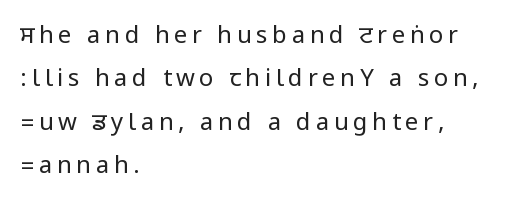
Q: Is the text bold? A: No.
Q: Is the text italic (slanted)? A: No, it is upright.
Q: Is the text underlined? A: No.
Q: How is the paragraph aligned? A: Left-aligned.
